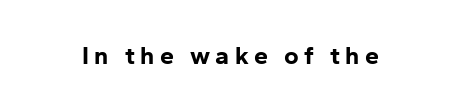
{"italic": "no", "bold": "yes", "underline": "no", "letter_spacing": "wide", "letter_spacing_em": 0.21, "glyph_px": 25}
